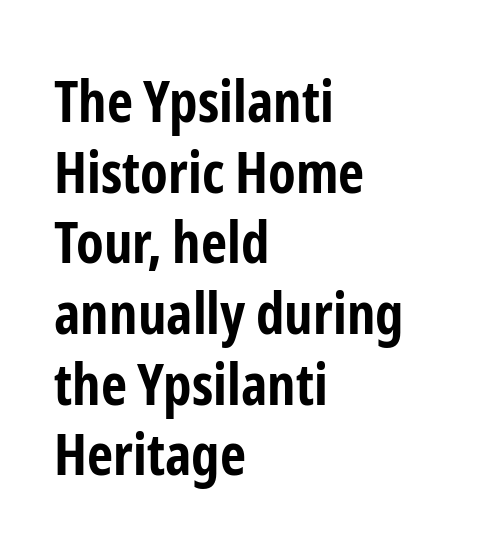
The image shows 57 px bold, condensed sans-serif type, upright; set left-aligned, line spacing 1.24x, normal letter spacing, not underlined; low stroke contrast and a medium x-height.
